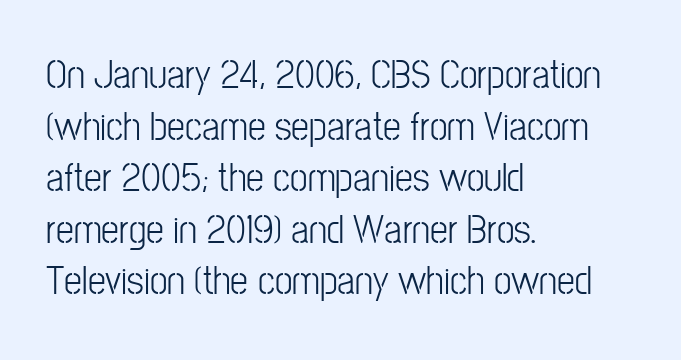
The image shows 40 px light, condensed sans-serif type, upright; set left-aligned, normal line spacing (1.29x), normal letter spacing, not underlined; low stroke contrast and a medium x-height.
